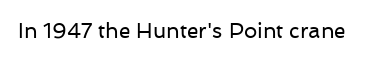
The image shows 21 px text type, upright; set normal letter spacing, not underlined.
